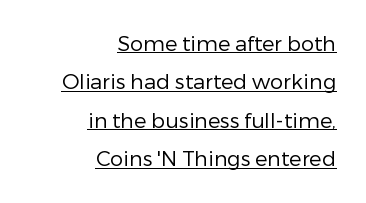
The image shows 21 px text type, upright; set right-aligned, line spacing 1.83x, normal letter spacing, underlined.
